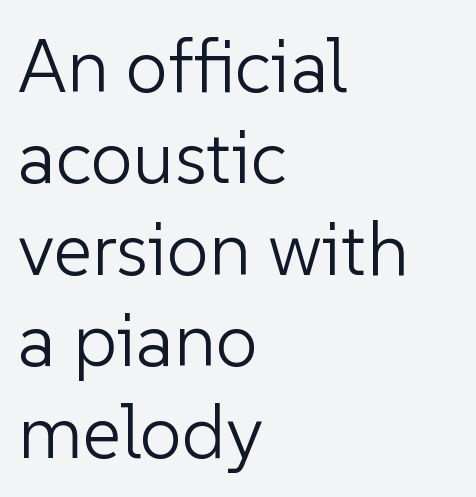
The image shows 75 px light sans-serif type, upright; set left-aligned, line spacing 1.22x, normal letter spacing, not underlined; low stroke contrast and a medium x-height.
